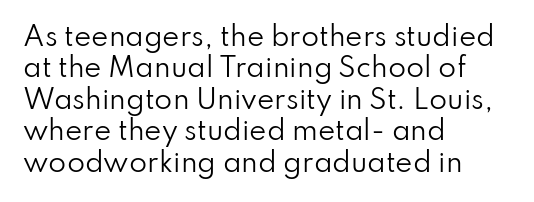
What stands out about the letter spacing? Nothing — it is the standard amount. The rendering anchors every line to the left-hand side. A light-to-regular cut is what we see here. Ordinary non-slanted type is in use.
